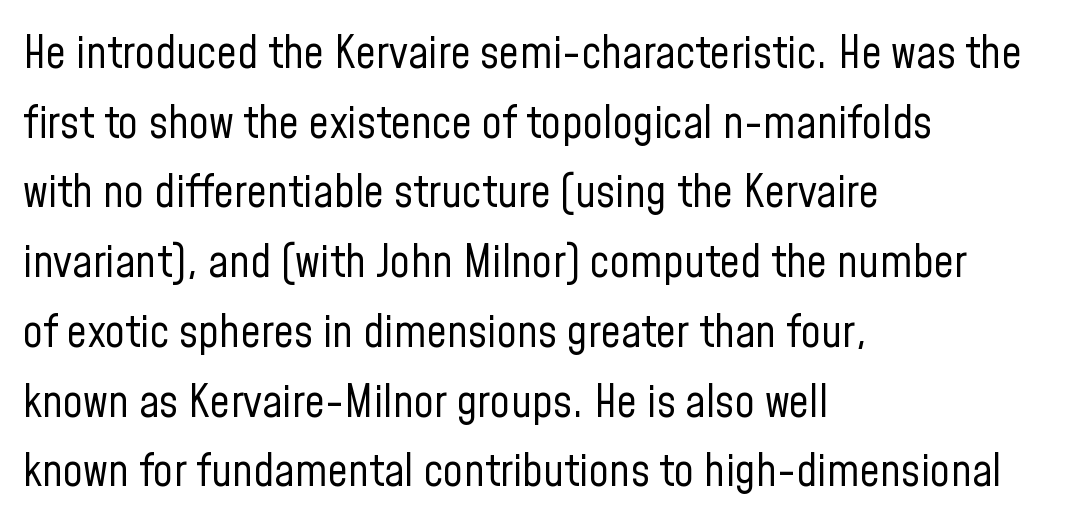
{"serif": "no", "italic": "no", "bold": "no", "weight": "regular", "width": "condensed", "stroke_contrast": "low", "x_height": "medium", "monospaced": "no", "underline": "no", "align": "left", "line_spacing": "normal", "line_spacing_ratio": 1.55, "letter_spacing": "normal", "letter_spacing_em": 0.0, "glyph_px": 45}
